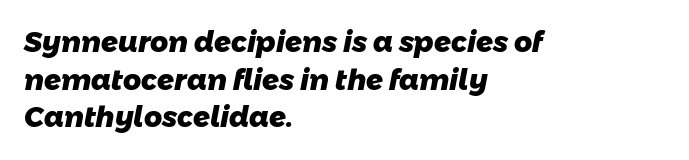
{"serif": "no", "bold": "yes", "weight": "heavy", "width": "normal", "stroke_contrast": "low", "x_height": "medium", "monospaced": "no", "underline": "no", "align": "left", "line_spacing": "normal", "line_spacing_ratio": 1.34, "letter_spacing": "normal", "letter_spacing_em": 0.0, "glyph_px": 28}
